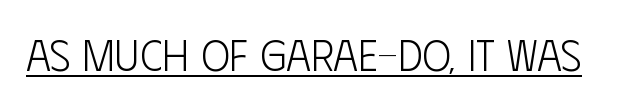
Q: Is the text bold? A: No.
Q: Is the text italic (slanted)? A: No, it is upright.
Q: Is the typeface a serif or a sans-serif typeface? A: Sans-serif.
Q: Is the text underlined? A: Yes.
Q: Is the spacing between letters normal or unusually wide? A: Normal.
Q: Width (condensed, normal, or wide)? A: Condensed.
Q: Stroke contrast? A: Low.
Q: x-height? A: Large.
Q: Monospaced? A: No.
